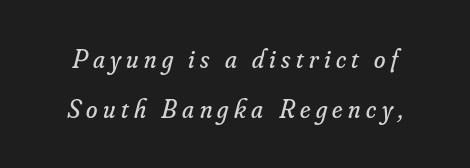
{"italic": "yes", "lean": "right", "slant_degrees": 16, "bold": "no", "underline": "no", "line_spacing": "loose", "line_spacing_ratio": 1.94, "letter_spacing": "wide", "letter_spacing_em": 0.21, "glyph_px": 26}
